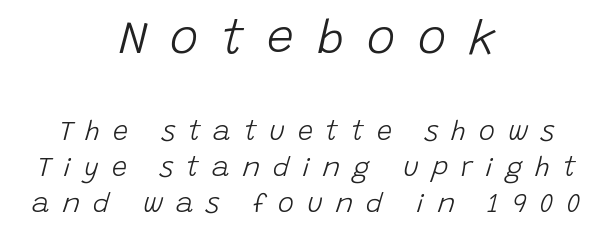
The image shows 48 px light type, italic (leaning right); set centered, normal line spacing (1.34x), unusually wide letter spacing (+0.47 em), not underlined; the first (top) block is 1.78x larger; low stroke contrast and a large x-height.
